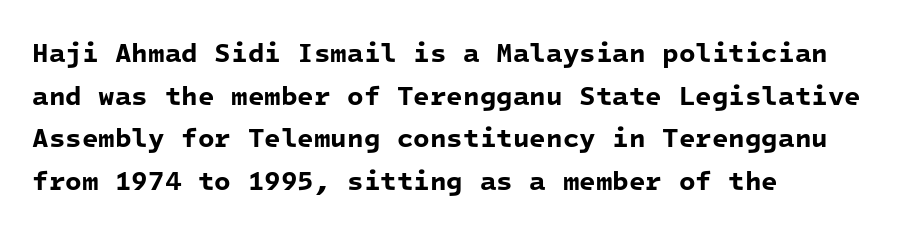
The image shows 27 px bold type; set left-aligned, normal line spacing (1.58x), normal letter spacing, not underlined.
